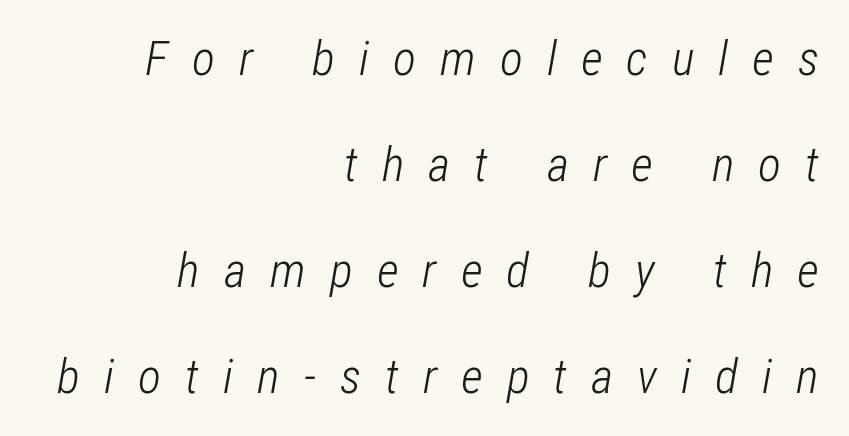
Is this a fixed-width face? No — the glyphs have proportional, varying widths. The passage shown has open, widely tracked lettering throughout. Unbolded letterforms with no extra heft. Beneath every word, the page is bare. Line ends are locked; line starts wander.
